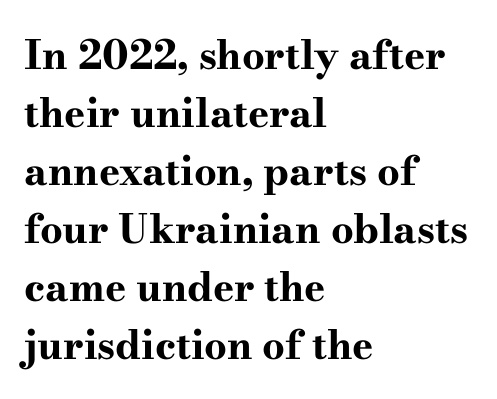
The image shows 40 px bold, wide serif type, upright; set left-aligned, normal line spacing (1.45x), normal letter spacing, not underlined; high stroke contrast and a small x-height.
